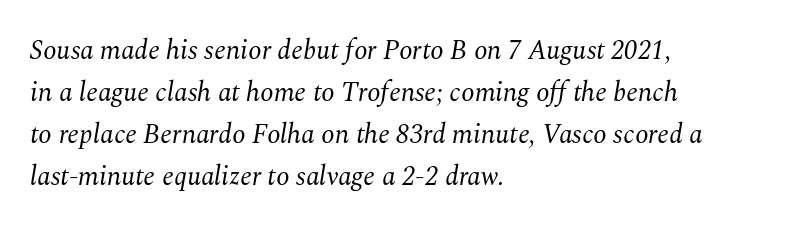
Q: Is the text bold? A: No.
Q: Is the text italic (slanted)? A: Yes, it leans right by about 10 degrees.
Q: Is the text underlined? A: No.
Q: How is the paragraph aligned? A: Left-aligned.
Q: Is the spacing between letters normal or unusually wide? A: Normal.
Q: Is the spacing between lines tight, normal or loose? A: Normal.
